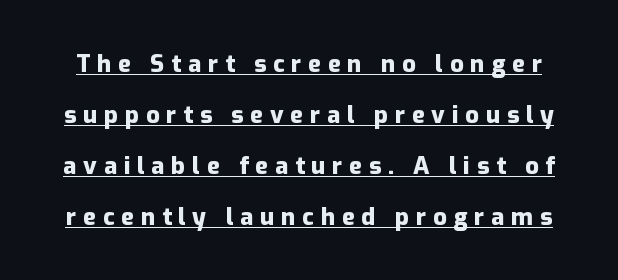
{"italic": "no", "bold": "yes", "underline": "yes", "line_spacing": "loose", "line_spacing_ratio": 2.12, "letter_spacing": "wide", "letter_spacing_em": 0.28, "glyph_px": 24}
